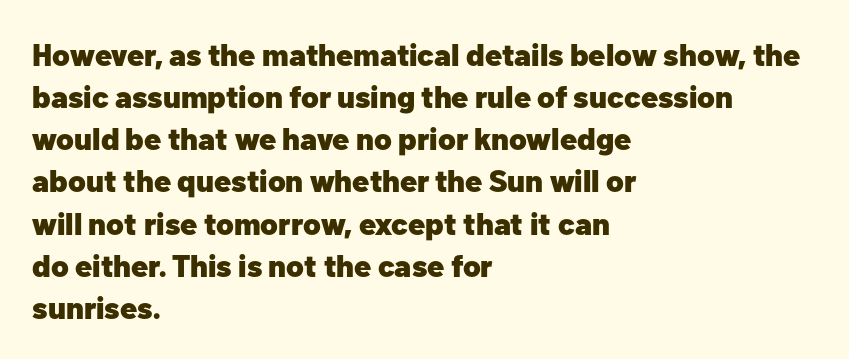
A typesetter would mark this as roman, not italic. Anything drawn beneath the words? Only blank space. The face used here is a sans, in the tradition of grotesques and geometrics. Think of a printed novel: that variable character pitch is what you see here. As a designer I'd log this as weight 700, bold. Rows of type keep a routine distance in the vertical direction.
